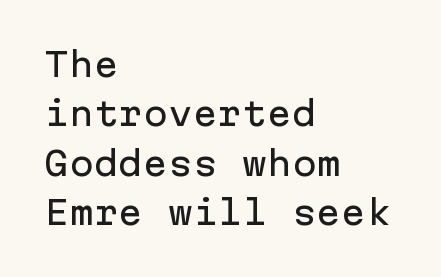
{"serif": "no", "italic": "no", "width": "normal", "stroke_contrast": "low", "x_height": "medium", "monospaced": "yes", "underline": "no", "align": "left", "line_spacing": "normal", "line_spacing_ratio": 1.5, "letter_spacing": "normal", "letter_spacing_em": 0.0, "glyph_px": 33}
